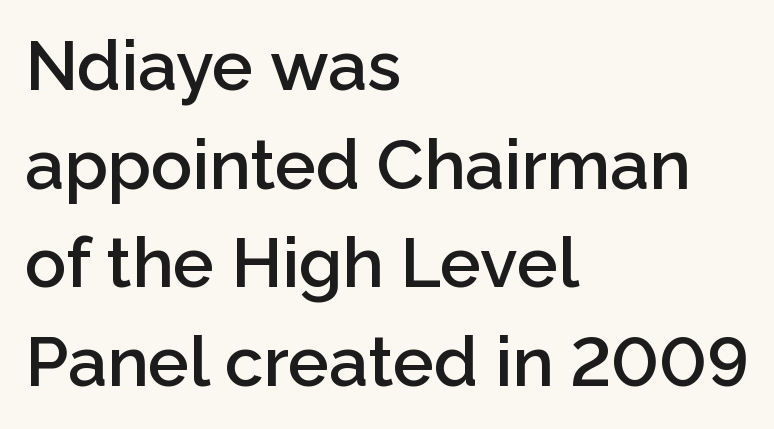
The image shows 69 px semibold sans-serif type, upright; set left-aligned, normal line spacing (1.43x), normal letter spacing, not underlined; low stroke contrast and a medium x-height.
